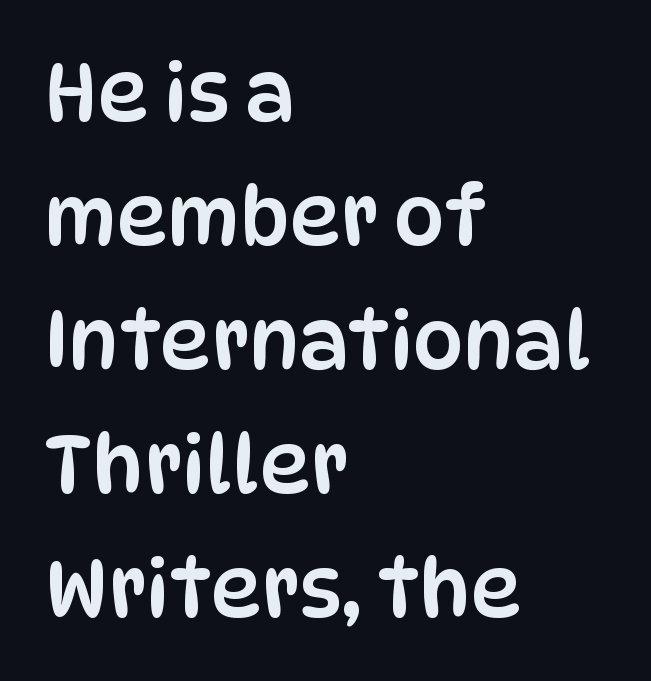
{"serif": "no", "italic": "no", "width": "condensed", "stroke_contrast": "low", "x_height": "large", "monospaced": "no", "underline": "no", "align": "left", "line_spacing": "normal", "line_spacing_ratio": 1.55, "letter_spacing": "normal", "letter_spacing_em": 0.0, "glyph_px": 80}
